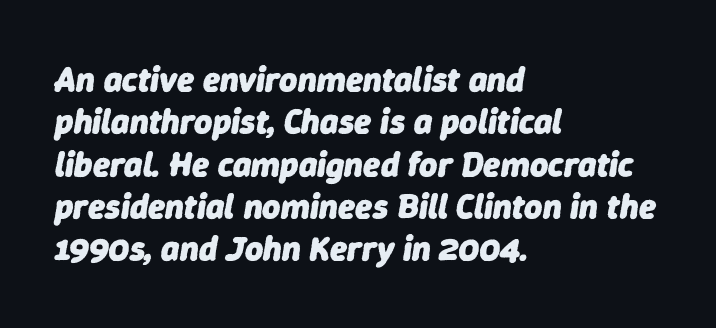
You can tell it's italic because the verticals aren't actually vertical. Does the copy run flush right? No — it runs flush left. The baseline area is clear. Heavy, bold letterforms.
